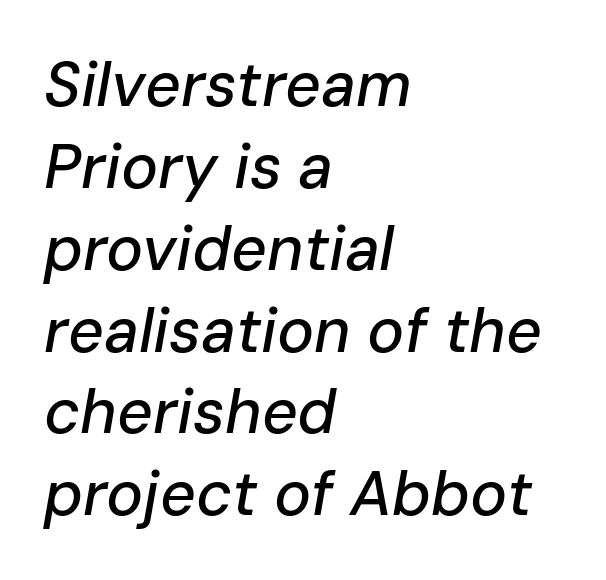
{"italic": "yes", "lean": "right", "slant_degrees": 10, "width": "normal", "stroke_contrast": "low", "x_height": "medium", "monospaced": "no", "underline": "no", "align": "left", "line_spacing": "normal", "line_spacing_ratio": 1.32, "letter_spacing": "normal", "letter_spacing_em": 0.0, "glyph_px": 62}
